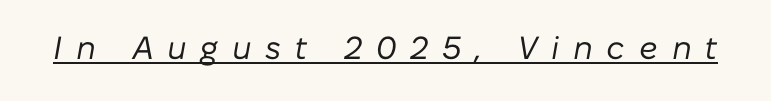
{"italic": "yes", "lean": "right", "slant_degrees": 10, "bold": "no", "weight": "regular", "width": "normal", "stroke_contrast": "low", "x_height": "medium", "monospaced": "no", "underline": "yes", "letter_spacing": "wide", "letter_spacing_em": 0.43, "glyph_px": 32}
